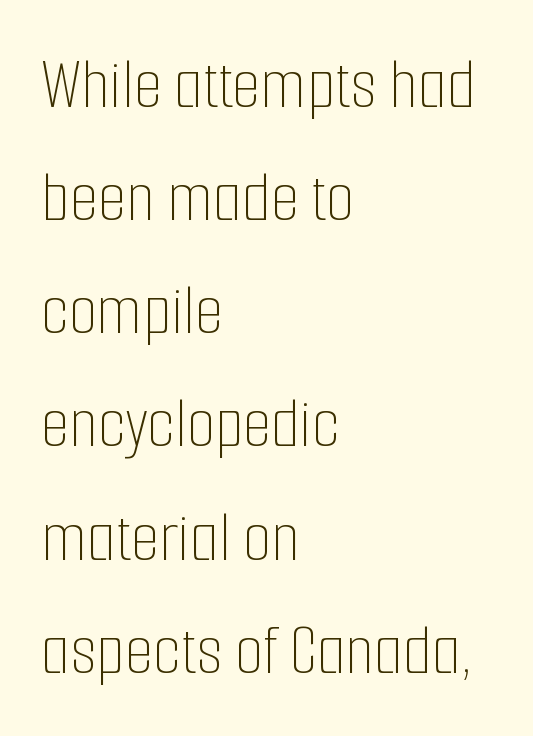
Short note: letters normally spaced. Character widths vary here, with narrow letters taking less room than wide ones. Think standard paragraph weight, or any step lighter than that. The compositor pushed each line to the left boundary.
